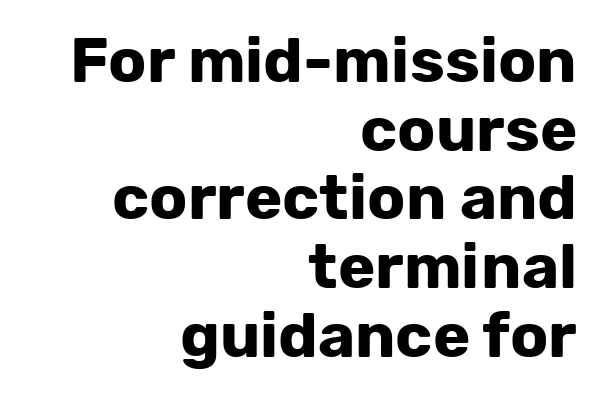
The image shows 63 px bold sans-serif type, upright; set right-aligned, tight line spacing (1.09x), normal letter spacing, not underlined; low stroke contrast and a medium x-height.
